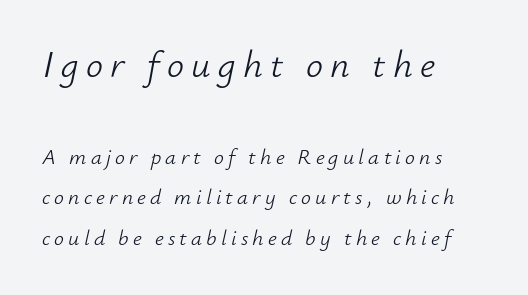
The image shows 38 px light type, italic (leaning right); set left-aligned, line spacing 1.85x, not underlined; the first (top) block is 1.73x larger; low stroke contrast and a small x-height.
